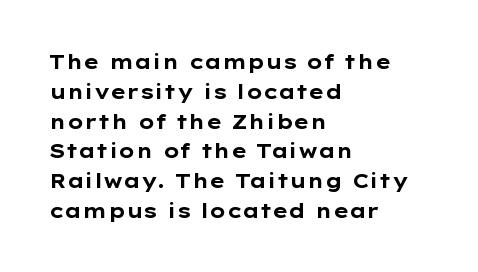
Summary of weight: heavy, a full bold. This sample is left-justified, so line endings fall wherever the words run out. The type sits square on the baseline with zero lean. The lines sit at an ordinary, default distance from one another. A bare baseline throughout the passage. This sample uses plain, unmodified letter spacing.
